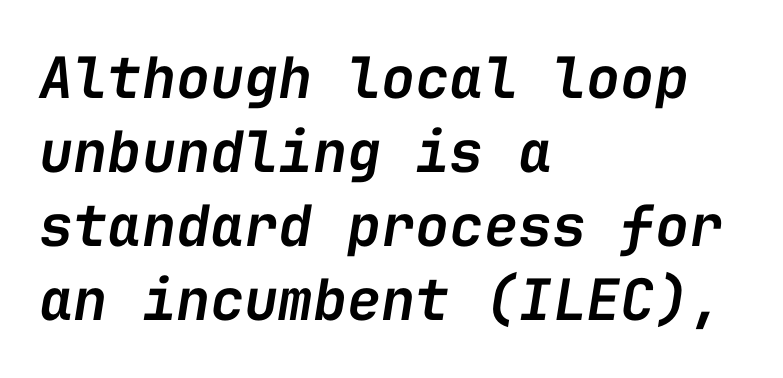
{"italic": "yes", "lean": "right", "slant_degrees": 9, "bold": "semi", "weight": "semibold", "width": "normal", "stroke_contrast": "low", "x_height": "medium", "monospaced": "yes", "underline": "no", "align": "left", "line_spacing": "normal", "line_spacing_ratio": 1.3, "letter_spacing": "normal", "letter_spacing_em": 0.0, "glyph_px": 57}
